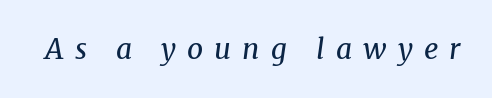
{"serif": "yes", "italic": "yes", "lean": "right", "slant_degrees": 8, "bold": "no", "weight": "regular", "width": "normal", "stroke_contrast": "medium", "x_height": "medium", "monospaced": "no", "underline": "no", "letter_spacing": "wide", "letter_spacing_em": 0.4, "glyph_px": 28}
